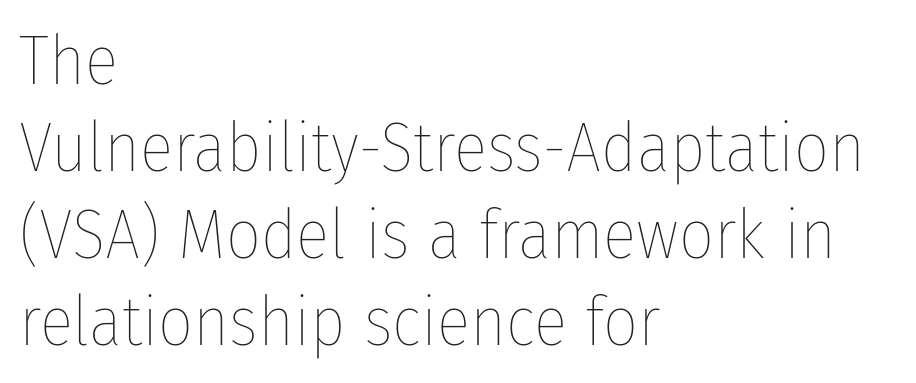
Q: Is the text bold? A: No.
Q: Is the text italic (slanted)? A: No, it is upright.
Q: Is the text underlined? A: No.
Q: How is the paragraph aligned? A: Left-aligned.
Q: Is the spacing between letters normal or unusually wide? A: Normal.
Q: Is the spacing between lines tight, normal or loose? A: Normal.
Q: Width (condensed, normal, or wide)? A: Condensed.
Q: Stroke contrast? A: Low.
Q: x-height? A: Medium.
Q: Monospaced? A: No.
